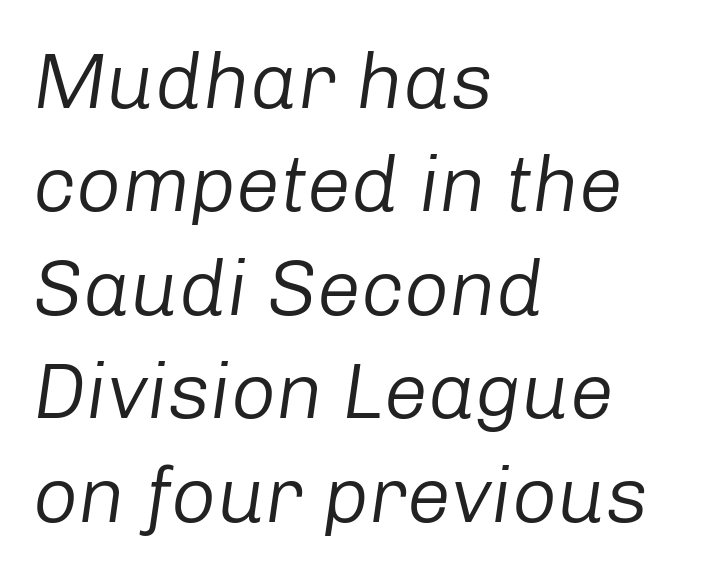
Q: Is the text bold? A: No.
Q: Is the text italic (slanted)? A: Yes, it leans right by about 8 degrees.
Q: Is the text underlined? A: No.
Q: How is the paragraph aligned? A: Left-aligned.
Q: Is the spacing between letters normal or unusually wide? A: Normal.
Q: Is the spacing between lines tight, normal or loose? A: Normal.
Q: Width (condensed, normal, or wide)? A: Normal.
Q: Stroke contrast? A: Low.
Q: x-height? A: Medium.
Q: Monospaced? A: No.
